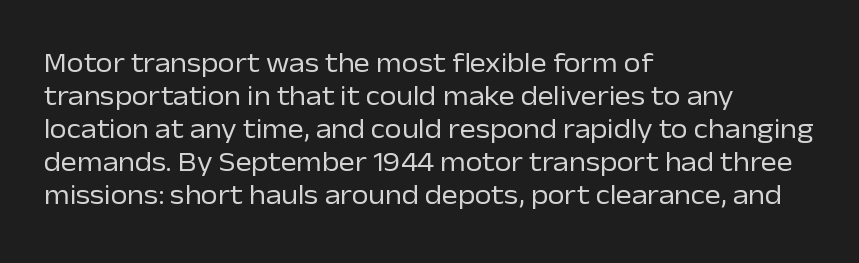
{"italic": "no", "bold": "no", "underline": "no", "align": "left", "line_spacing_ratio": 1.22, "letter_spacing": "normal", "letter_spacing_em": 0.0, "glyph_px": 27}
